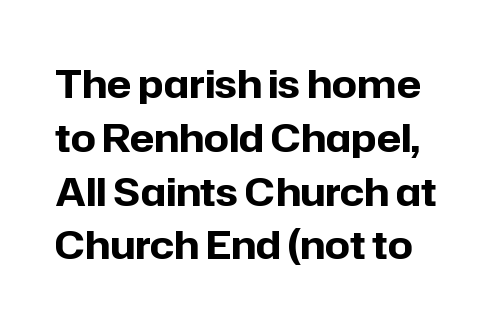
The image shows 39 px bold sans-serif type, upright; set normal line spacing (1.38x), normal letter spacing, not underlined; low stroke contrast and a medium x-height.
